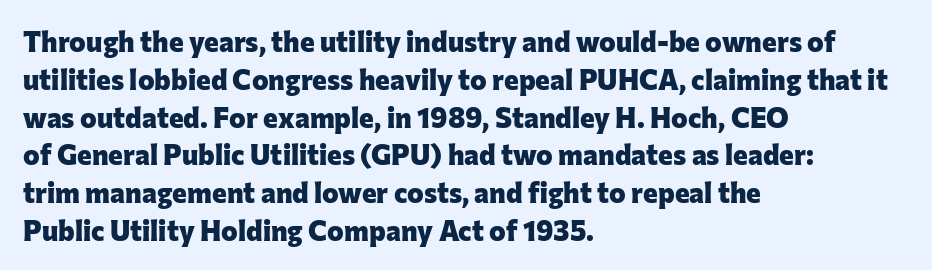
The axis of the letterforms is exactly vertical. The rows are spaced the way most documents space them. Do the characters align in a grid? No, the font is proportional. Strong, thick strokes mark this as bold type. Descenders hang freely into open space. The face used here is a sans, in the tradition of grotesques and geometrics.
